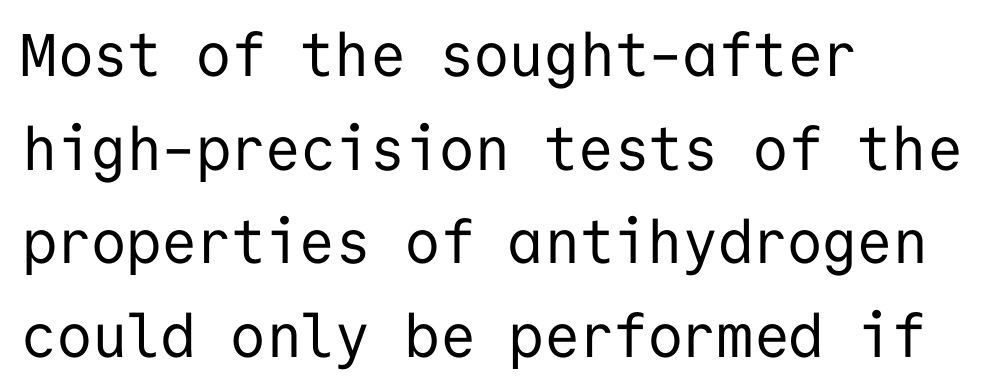
Q: Is the text bold? A: No.
Q: Is the text italic (slanted)? A: No, it is upright.
Q: Is the typeface a serif or a sans-serif typeface? A: Sans-serif.
Q: Is the text underlined? A: No.
Q: How is the paragraph aligned? A: Left-aligned.
Q: Is the spacing between letters normal or unusually wide? A: Normal.
Q: Is the spacing between lines tight, normal or loose? A: Normal.
Q: Width (condensed, normal, or wide)? A: Normal.
Q: Stroke contrast? A: Low.
Q: x-height? A: Medium.
Q: Monospaced? A: Yes.
